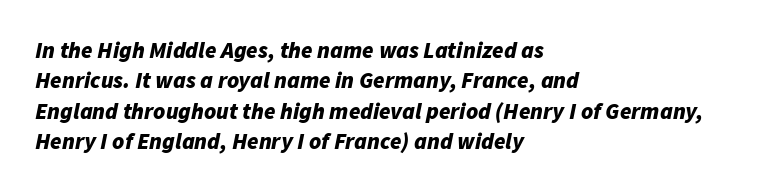
Q: Is the text bold? A: Yes.
Q: Is the text italic (slanted)? A: Yes, it leans right by about 11 degrees.
Q: Is the text underlined? A: No.
Q: How is the paragraph aligned? A: Left-aligned.
Q: Is the spacing between letters normal or unusually wide? A: Normal.
Q: Is the spacing between lines tight, normal or loose? A: Normal.
